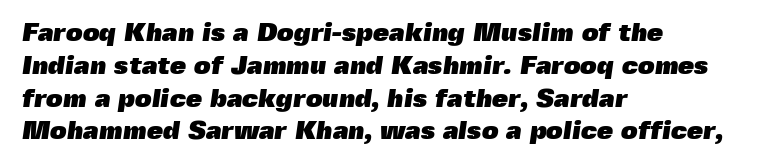
The image shows 26 px bold type; set left-aligned, normal line spacing (1.26x), normal letter spacing, not underlined.
